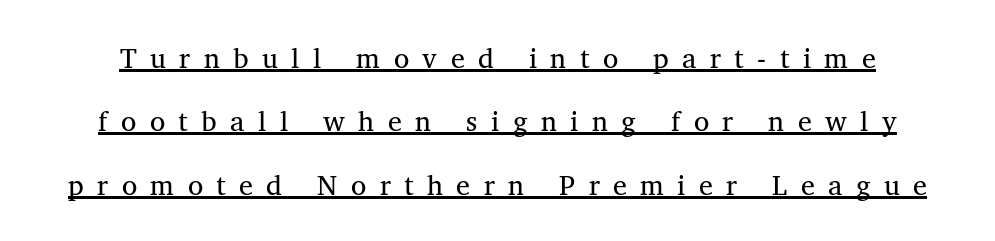
Looks like regular typesetting: each glyph gets only the width it needs. Is the stroke heavy? The answer is a plain regular-or-lighter. Characters follow at a spacing far wider than the type designer built in. Airy leading. Typographically, this falls in the serif category.
